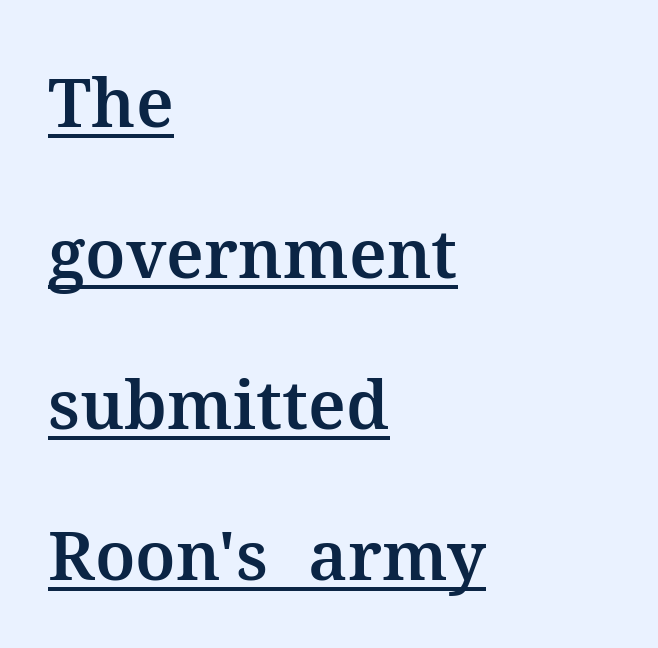
The image shows 68 px serif type, upright; set left-aligned, loose line spacing (2.22x), normal letter spacing, underlined; medium stroke contrast and a medium x-height.
